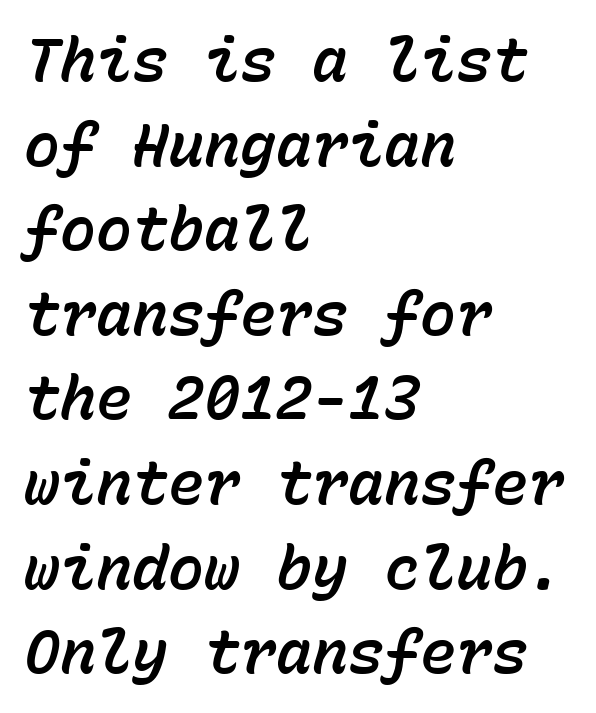
The image shows 60 px text type, italic (leaning right), monospaced; set left-aligned, normal line spacing (1.41x), normal letter spacing, not underlined; low stroke contrast and a medium x-height.
